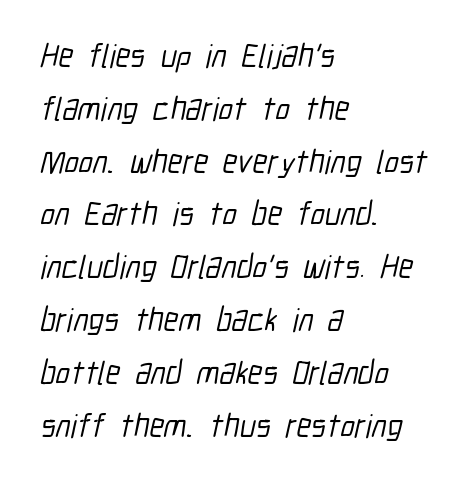
Typeset ragged right — the left edge is the straight one. Observe the ordinary spacing: letters are neighbours, not strangers. Underlining? Definitely not there. Note: no serifs on the glyphs.
